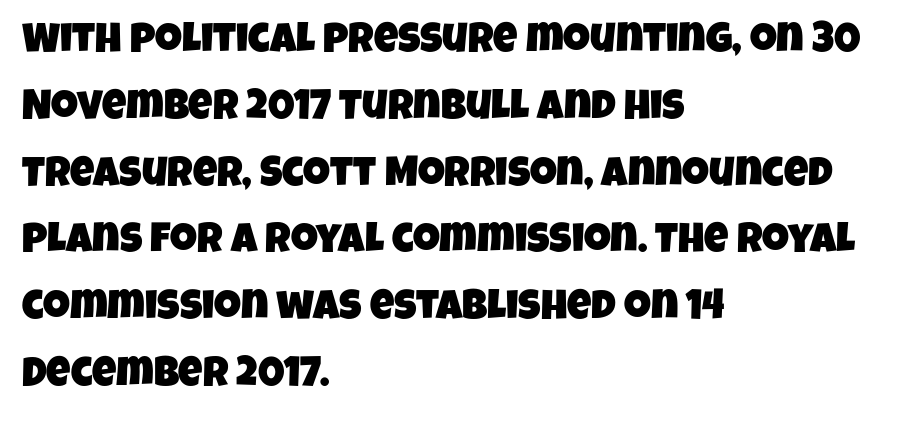
{"serif": "no", "width": "condensed", "stroke_contrast": "low", "x_height": "large", "monospaced": "no", "underline": "no", "align": "left", "line_spacing": "normal", "line_spacing_ratio": 1.59, "letter_spacing": "normal", "letter_spacing_em": 0.0, "glyph_px": 42}
